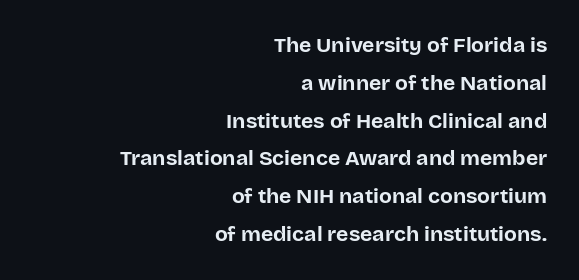
Beneath every word, the page is bare. This is heavy type, rendered in bold. Alignment: flush right. The letters sit at their default tracking, neither squeezed nor spread. Posture: vertical.
